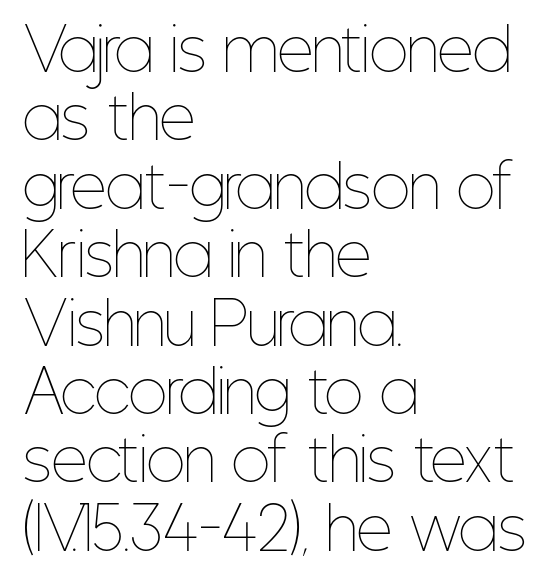
Q: Is the text bold? A: No.
Q: Is the text italic (slanted)? A: No, it is upright.
Q: Is the text underlined? A: No.
Q: How is the paragraph aligned? A: Left-aligned.
Q: Is the spacing between letters normal or unusually wide? A: Normal.
Q: Width (condensed, normal, or wide)? A: Condensed.
Q: Stroke contrast? A: Low.
Q: x-height? A: Medium.
Q: Monospaced? A: No.
